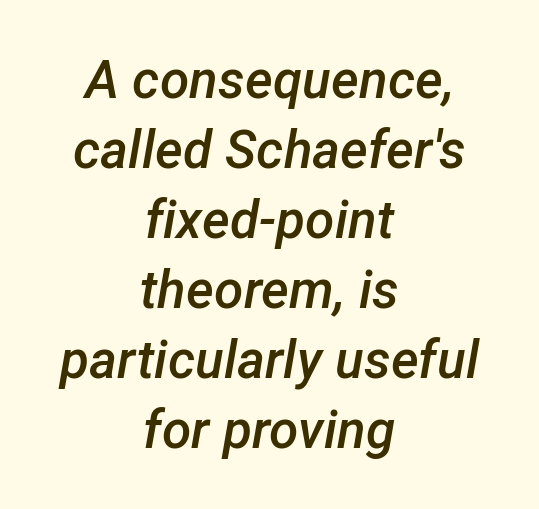
{"italic": "yes", "lean": "right", "slant_degrees": 12, "bold": "semi", "weight": "semibold", "width": "normal", "stroke_contrast": "low", "x_height": "medium", "monospaced": "no", "underline": "no", "align": "center", "line_spacing": "normal", "line_spacing_ratio": 1.32, "letter_spacing": "normal", "letter_spacing_em": 0.0, "glyph_px": 53}
